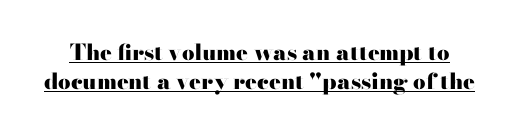
The image shows 22 px bold type, upright; set normal line spacing (1.32x), normal letter spacing, underlined.
